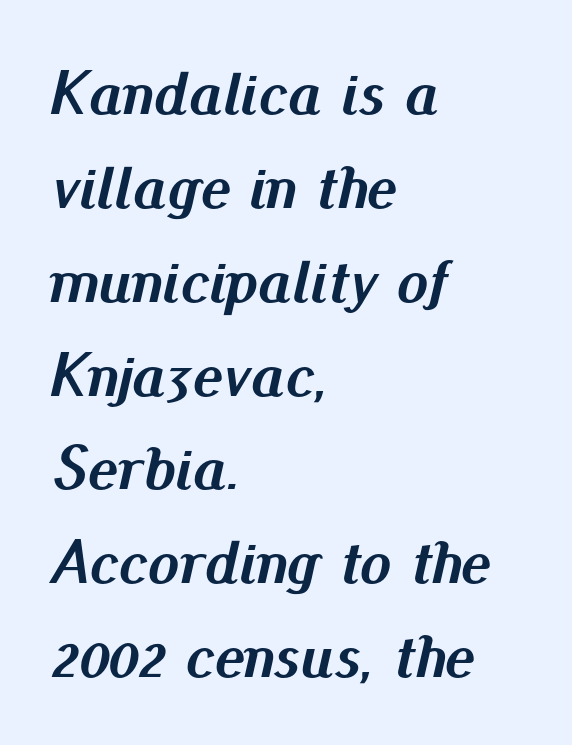
Q: Is the text bold? A: Yes.
Q: Is the text italic (slanted)? A: Yes, it leans right by about 13 degrees.
Q: Is the text underlined? A: No.
Q: How is the paragraph aligned? A: Left-aligned.
Q: Is the spacing between letters normal or unusually wide? A: Normal.
Q: Is the spacing between lines tight, normal or loose? A: Normal.
Q: Width (condensed, normal, or wide)? A: Normal.
Q: Stroke contrast? A: Medium.
Q: x-height? A: Small.
Q: Monospaced? A: No.
